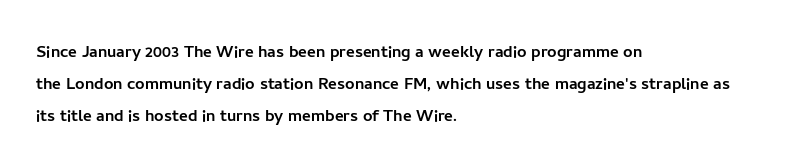
{"italic": "no", "underline": "no", "align": "left", "line_spacing": "normal", "line_spacing_ratio": 1.53, "letter_spacing": "normal", "letter_spacing_em": 0.0, "glyph_px": 21}
